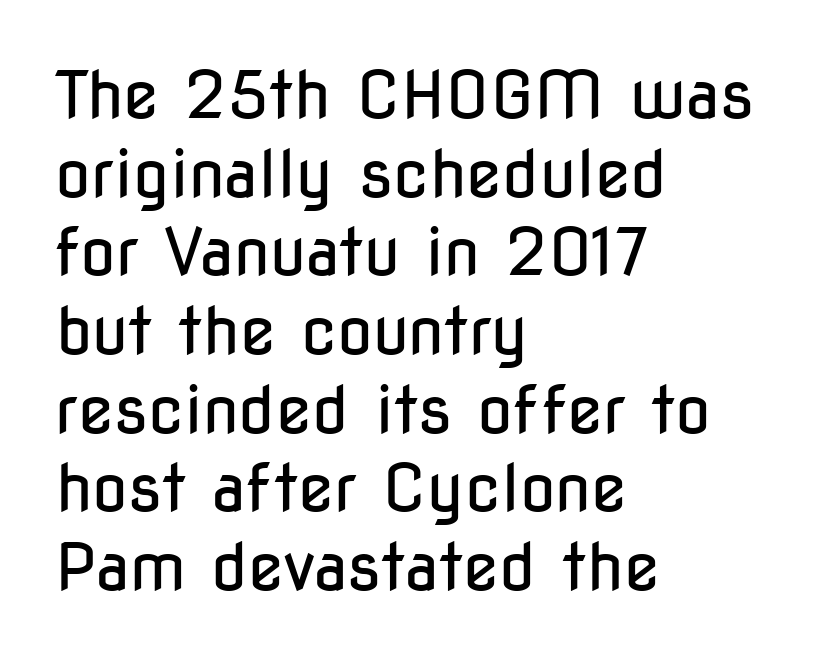
Q: Is the text bold? A: No.
Q: Is the text italic (slanted)? A: No, it is upright.
Q: Is the typeface a serif or a sans-serif typeface? A: Sans-serif.
Q: Is the text underlined? A: No.
Q: How is the paragraph aligned? A: Left-aligned.
Q: Is the spacing between letters normal or unusually wide? A: Normal.
Q: Width (condensed, normal, or wide)? A: Condensed.
Q: Stroke contrast? A: Low.
Q: x-height? A: Medium.
Q: Monospaced? A: No.
